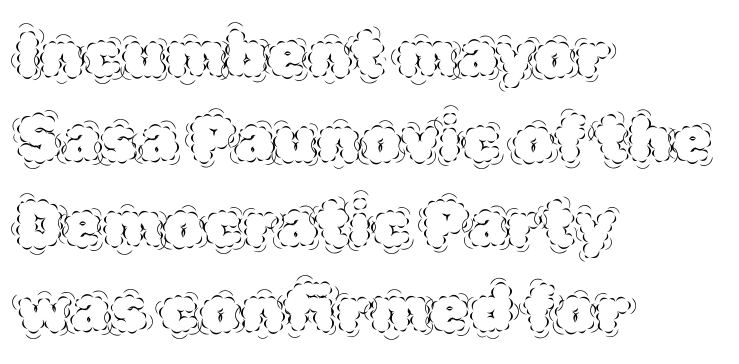
The image shows 64 px thin type, upright; set left-aligned, normal line spacing (1.33x), normal letter spacing, not underlined; a large x-height.
